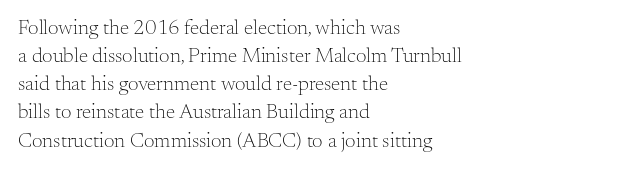
The image shows 21 px text type, upright; set left-aligned, normal line spacing (1.34x), normal letter spacing, not underlined.
